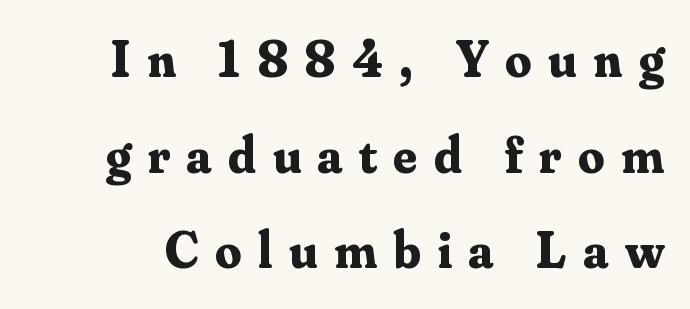
The image shows 52 px bold serif type, upright; set line spacing 1.84x, unusually wide letter spacing (+0.32 em), not underlined; medium stroke contrast and a small x-height.
